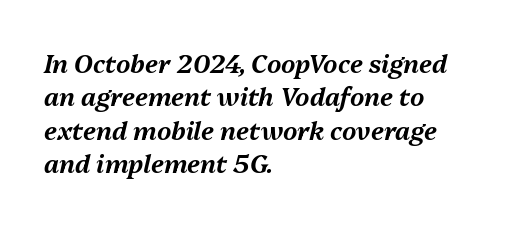
Q: Is the text italic (slanted)? A: Yes, it leans right by about 13 degrees.
Q: Is the text underlined? A: No.
Q: How is the paragraph aligned? A: Left-aligned.
Q: Is the spacing between letters normal or unusually wide? A: Normal.
Q: Is the spacing between lines tight, normal or loose? A: Normal.
